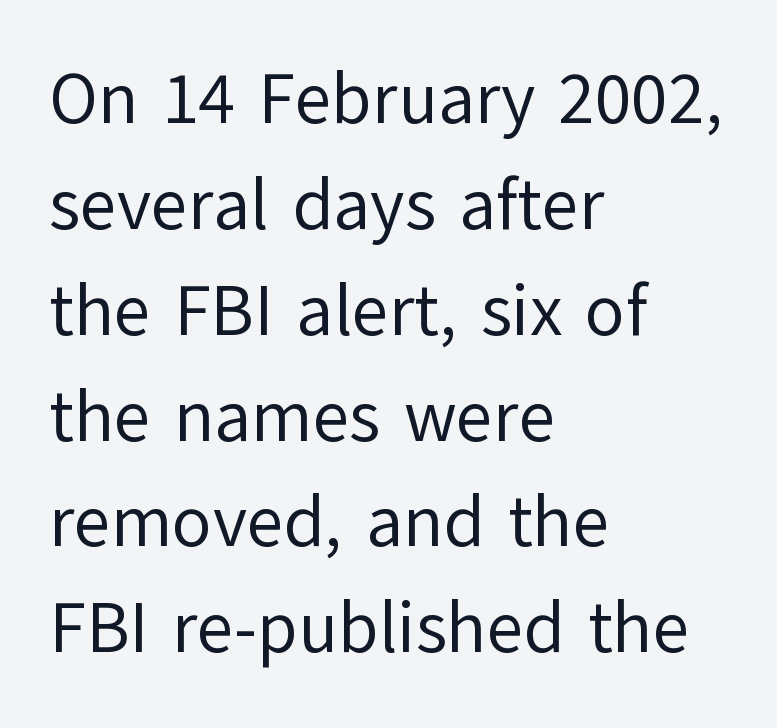
Type without underlining. Character widths vary here, with narrow letters taking less room than wide ones. Reading down the column, the eye jumps a familiar distance to each next line. Nope, no serifs anywhere on these letters. Default kerning and tracking; the words read as compact shapes. It's the straight-up-and-down kind of type.
